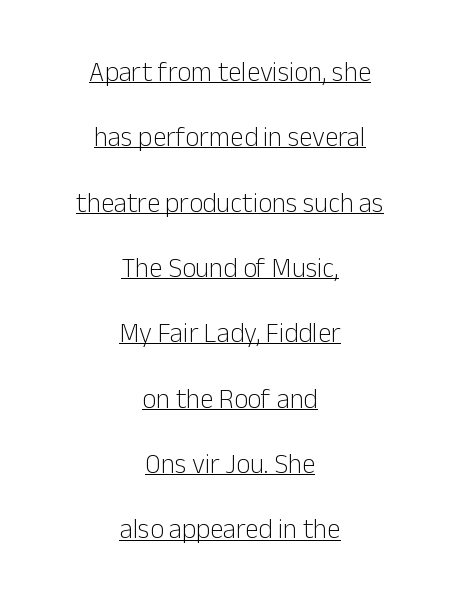
Q: Is the text bold? A: No.
Q: Is the text italic (slanted)? A: No, it is upright.
Q: Is the text underlined? A: Yes.
Q: How is the paragraph aligned? A: Centered.
Q: Is the spacing between letters normal or unusually wide? A: Normal.
Q: Is the spacing between lines tight, normal or loose? A: Loose.
